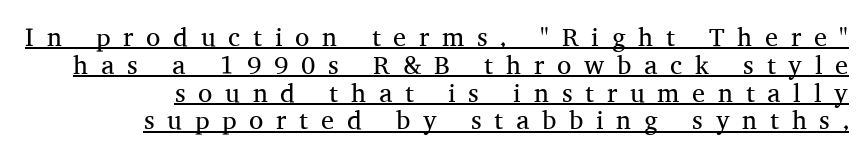
Q: Is the text bold? A: No.
Q: Is the text italic (slanted)? A: No, it is upright.
Q: Is the text underlined? A: Yes.
Q: How is the paragraph aligned? A: Right-aligned.
Q: Is the spacing between letters normal or unusually wide? A: Unusually wide.
Q: Is the spacing between lines tight, normal or loose? A: Tight.
